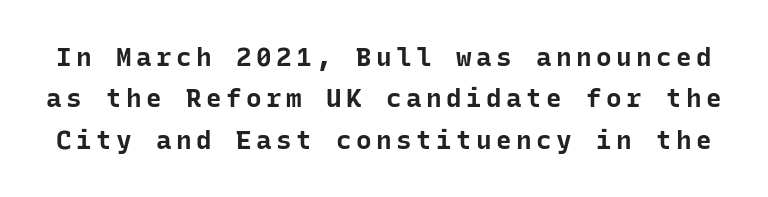
Just letters on the line, the space beneath them empty. In terms of leading, this rendering sits right in the middle. Every character sits straight up, as roman type does. Every letter is thick-stroked: bold, no question.
